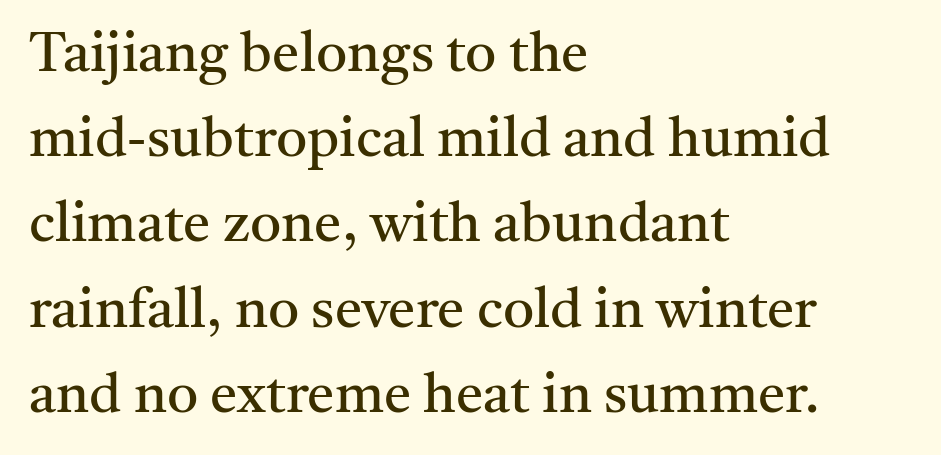
Q: Is the text bold? A: No.
Q: Is the text italic (slanted)? A: No, it is upright.
Q: Is the typeface a serif or a sans-serif typeface? A: Serif.
Q: Is the text underlined? A: No.
Q: How is the paragraph aligned? A: Left-aligned.
Q: Is the spacing between letters normal or unusually wide? A: Normal.
Q: Is the spacing between lines tight, normal or loose? A: Normal.
Q: Width (condensed, normal, or wide)? A: Normal.
Q: Stroke contrast? A: Medium.
Q: x-height? A: Medium.
Q: Monospaced? A: No.
